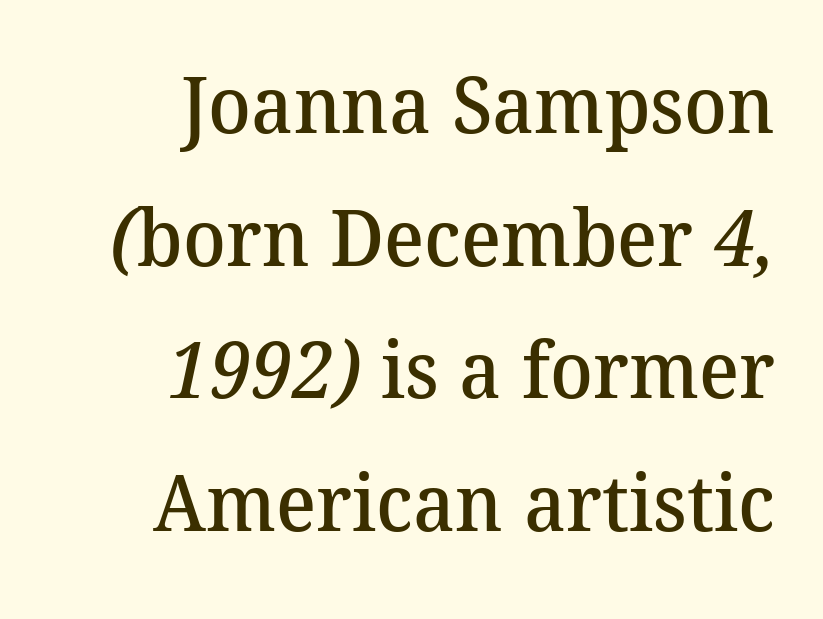
Q: Is the text bold? A: Semi-bold.
Q: Is the typeface a serif or a sans-serif typeface? A: Serif.
Q: Is the text underlined? A: No.
Q: How is the paragraph aligned? A: Right-aligned.
Q: Is the spacing between letters normal or unusually wide? A: Normal.
Q: Is the spacing between lines tight, normal or loose? A: Normal.
Q: Width (condensed, normal, or wide)? A: Normal.
Q: Stroke contrast? A: Medium.
Q: x-height? A: Medium.
Q: Monospaced? A: No.
